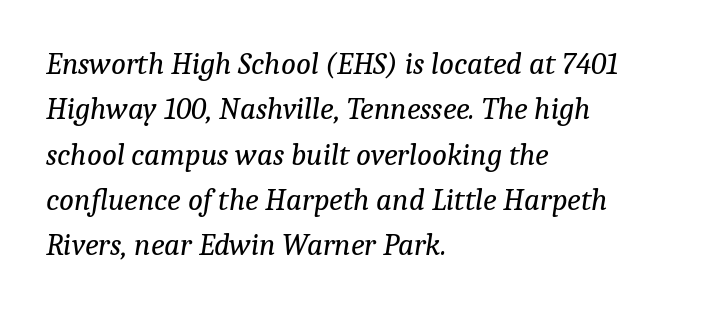
The image shows 31 px regular-weight serif type, italic (leaning right); set left-aligned, normal line spacing (1.46x), normal letter spacing, not underlined; low stroke contrast and a medium x-height.
